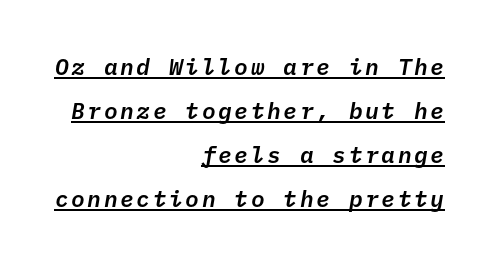
{"italic": "yes", "lean": "right", "slant_degrees": 10, "underline": "yes", "align": "right", "line_spacing": "loose", "line_spacing_ratio": 1.91, "glyph_px": 23}
